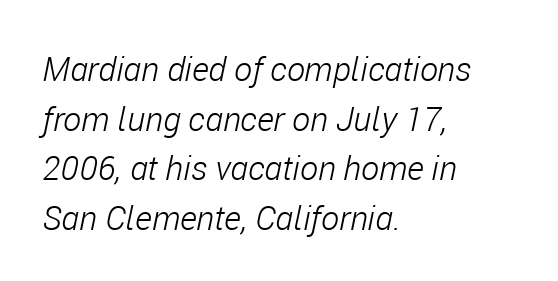
You could call the tracking neutral — neither tight nor loose. The space between consecutive lines is moderate. The space beneath each line is pristine and unruled. The face used here is proportionally spaced, like ordinary book or web type. Stems and bowls with no extra thickness — not bold. Every character sits at an angle, as italics do.
